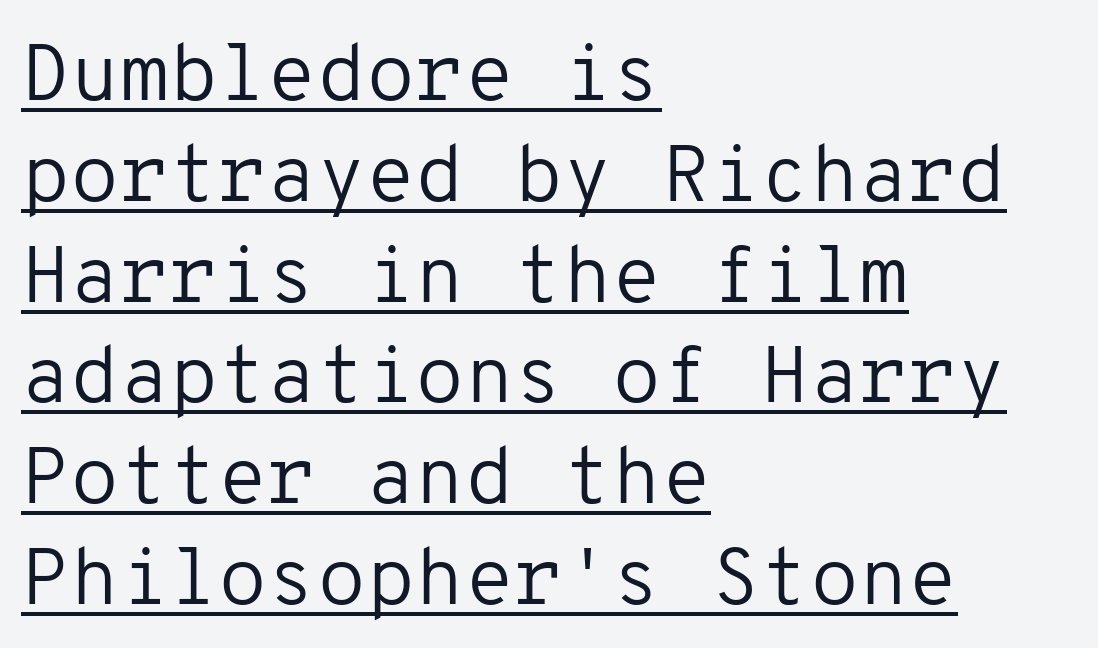
All the whitespace from short lines collects on the right. In terms of letterform style, serifs are entirely absent. Unlike italic type, these characters show no tilt at all. A typesetter would call this leading conventional body-copy spacing. Does extra space separate the letters? No, they use regular spacing. Here the designer chose a console-style face with uniform glyph widths.
